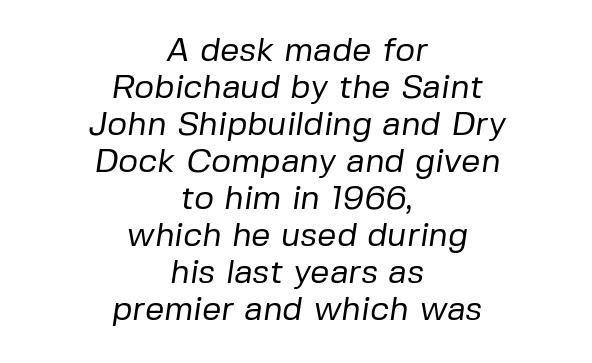
Q: Is the text bold? A: No.
Q: Is the typeface a serif or a sans-serif typeface? A: Sans-serif.
Q: Is the text underlined? A: No.
Q: How is the paragraph aligned? A: Centered.
Q: Is the spacing between letters normal or unusually wide? A: Normal.
Q: Is the spacing between lines tight, normal or loose? A: Tight.
Q: Width (condensed, normal, or wide)? A: Normal.
Q: Stroke contrast? A: Low.
Q: x-height? A: Medium.
Q: Monospaced? A: No.
